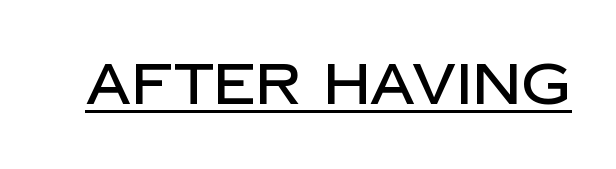
The image shows 57 px sans-serif type, upright; set normal letter spacing, underlined; low stroke contrast and a large x-height.
